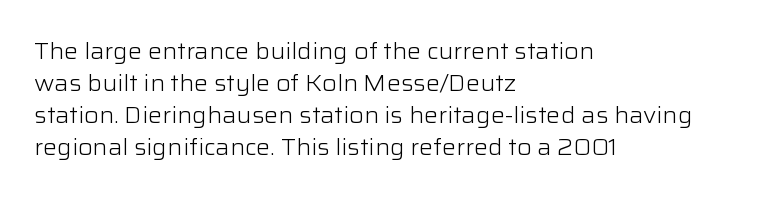
Q: Is the text bold? A: No.
Q: Is the text italic (slanted)? A: No, it is upright.
Q: Is the text underlined? A: No.
Q: How is the paragraph aligned? A: Left-aligned.
Q: Is the spacing between letters normal or unusually wide? A: Normal.
Q: Is the spacing between lines tight, normal or loose? A: Normal.
